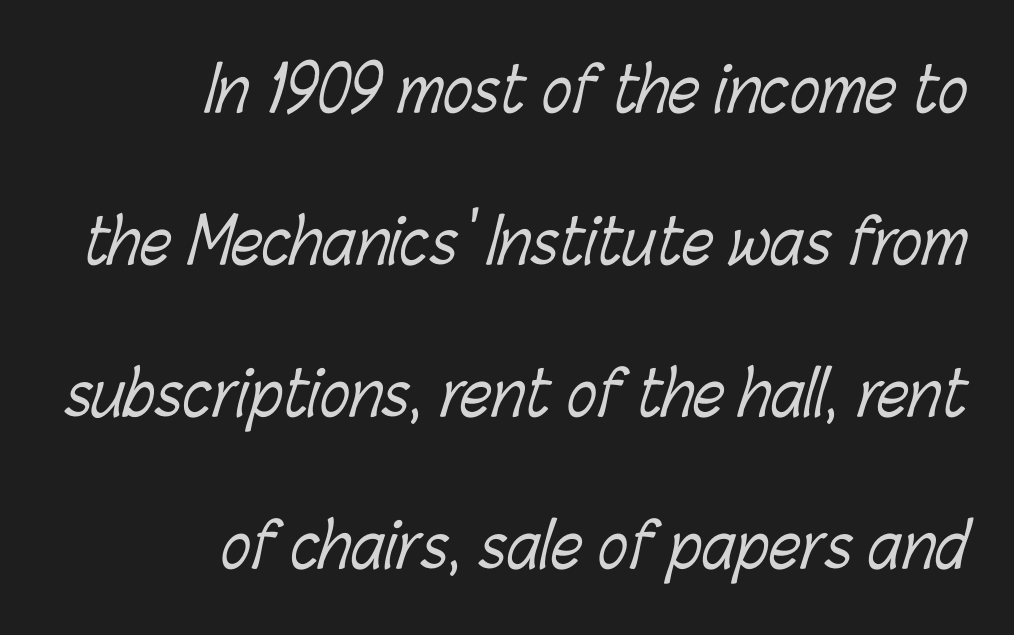
Honestly, the rows look like they've been pulled way apart. Default kerning and tracking; the words read as compact shapes. Think standard paragraph weight, or any step lighter than that. Alignment: flush right.
